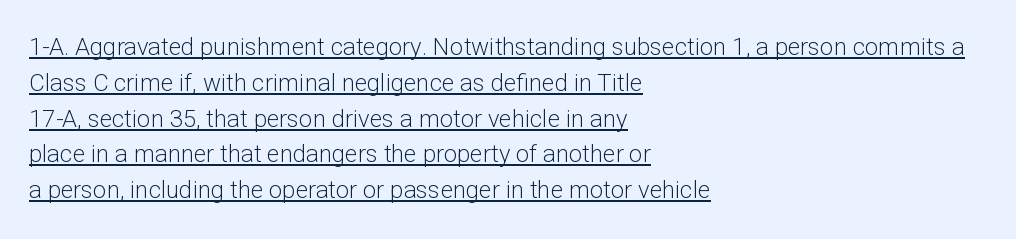
Q: Is the text bold? A: No.
Q: Is the text italic (slanted)? A: No, it is upright.
Q: Is the text underlined? A: Yes.
Q: How is the paragraph aligned? A: Left-aligned.
Q: Is the spacing between letters normal or unusually wide? A: Normal.
Q: Is the spacing between lines tight, normal or loose? A: Normal.
